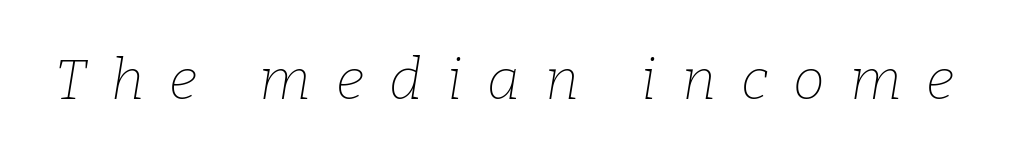
The image shows 57 px thin serif type, italic (leaning right); set unusually wide letter spacing (+0.44 em), not underlined; low stroke contrast and a medium x-height.
